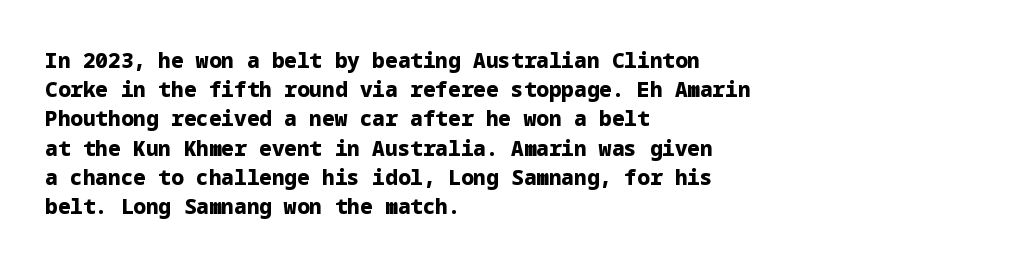
Q: Is the text bold? A: Yes.
Q: Is the text italic (slanted)? A: No, it is upright.
Q: Is the text underlined? A: No.
Q: How is the paragraph aligned? A: Left-aligned.
Q: Is the spacing between letters normal or unusually wide? A: Normal.
Q: Is the spacing between lines tight, normal or loose? A: Normal.
